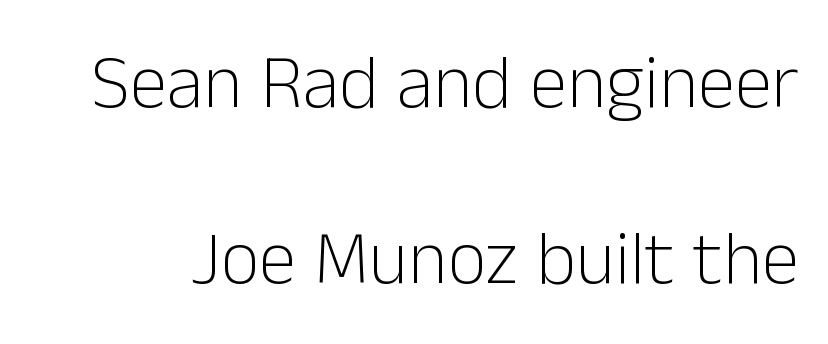
The image shows 76 px light sans-serif type, upright; set loose line spacing (2.31x), normal letter spacing, not underlined; low stroke contrast and a medium x-height.
